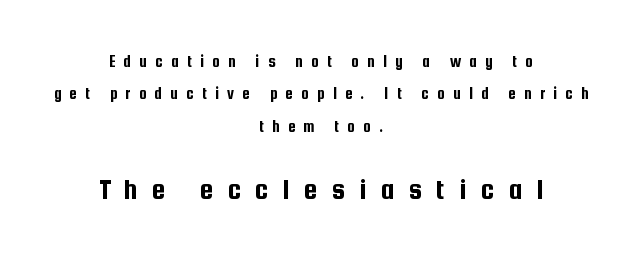
{"serif": "no", "italic": "no", "width": "condensed", "stroke_contrast": "low", "x_height": "medium", "monospaced": "no", "underline": "no", "align": "center", "line_spacing": "loose", "line_spacing_ratio": 1.91, "letter_spacing": "wide", "letter_spacing_em": 0.48, "larger_block": "second", "size_ratio": 1.76, "glyph_px": 30}
